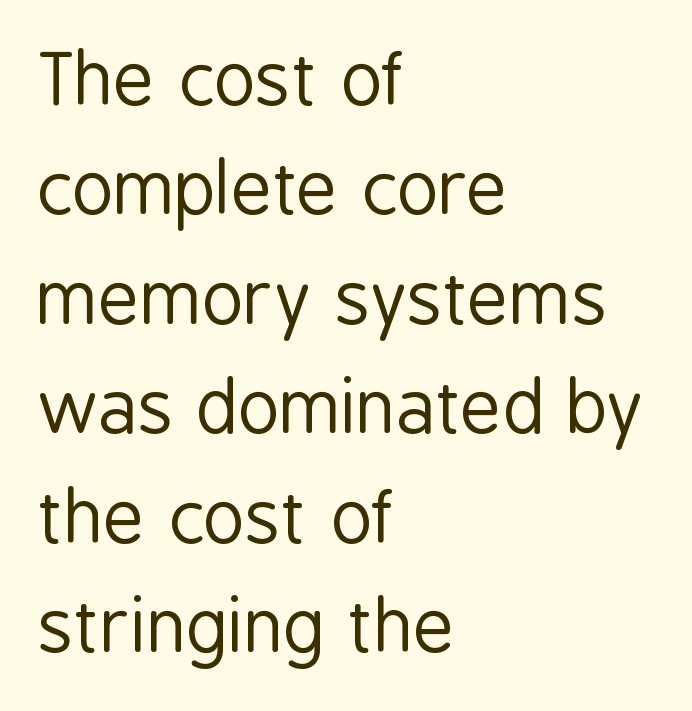
The image shows 72 px regular-weight, condensed sans-serif type, upright; set left-aligned, normal line spacing (1.52x), normal letter spacing, not underlined; low stroke contrast and a medium x-height.
